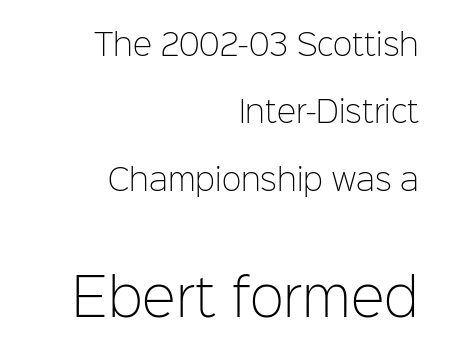
{"serif": "no", "italic": "no", "bold": "no", "weight": "light", "width": "normal", "stroke_contrast": "low", "x_height": "medium", "monospaced": "no", "underline": "no", "align": "right", "line_spacing": "loose", "line_spacing_ratio": 2.32, "letter_spacing": "normal", "letter_spacing_em": 0.0, "larger_block": "second", "size_ratio": 1.76, "glyph_px": 51}
